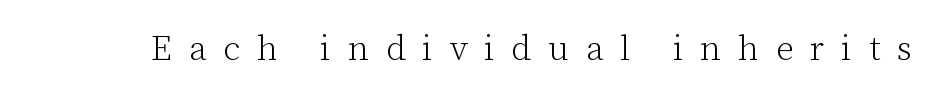
Q: Is the text bold? A: No.
Q: Is the text italic (slanted)? A: No, it is upright.
Q: Is the typeface a serif or a sans-serif typeface? A: Serif.
Q: Is the text underlined? A: No.
Q: Is the spacing between letters normal or unusually wide? A: Unusually wide.
Q: Width (condensed, normal, or wide)? A: Normal.
Q: Stroke contrast? A: Low.
Q: x-height? A: Medium.
Q: Monospaced? A: No.
